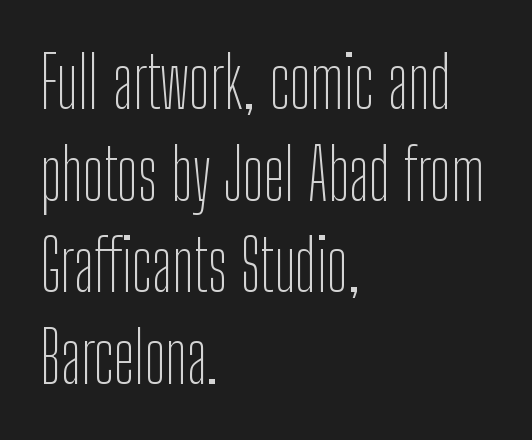
{"serif": "no", "italic": "no", "bold": "no", "weight": "thin", "width": "condensed", "stroke_contrast": "low", "x_height": "medium", "monospaced": "no", "underline": "no", "align": "left", "line_spacing": "normal", "line_spacing_ratio": 1.31, "letter_spacing": "normal", "letter_spacing_em": 0.0, "glyph_px": 70}
